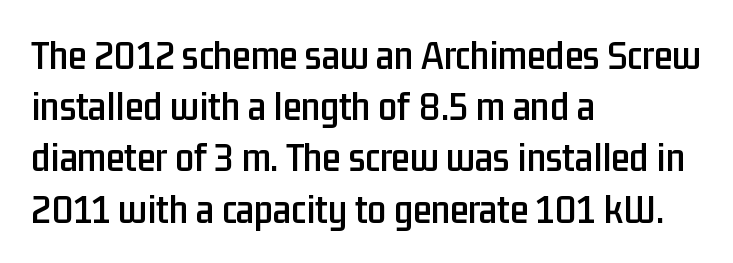
Here the designer chose a conventional face with non-uniform glyph widths. The gap between lines stays unmarked. Unlike italic type, these characters show no tilt at all. The face used here is rendered with its standard letterfit. Type style note: lacks serifs.
